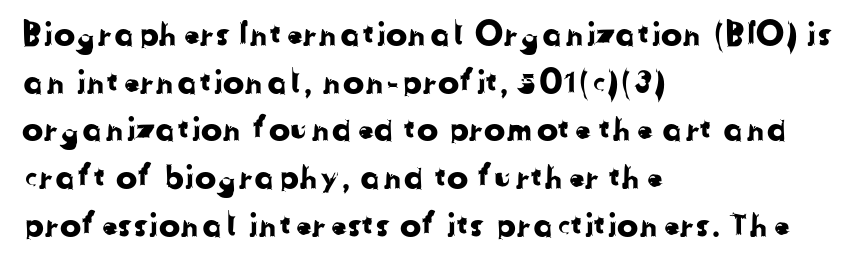
The image shows 32 px sans-serif type; set left-aligned, normal line spacing (1.49x), normal letter spacing, not underlined; low stroke contrast and a medium x-height.
